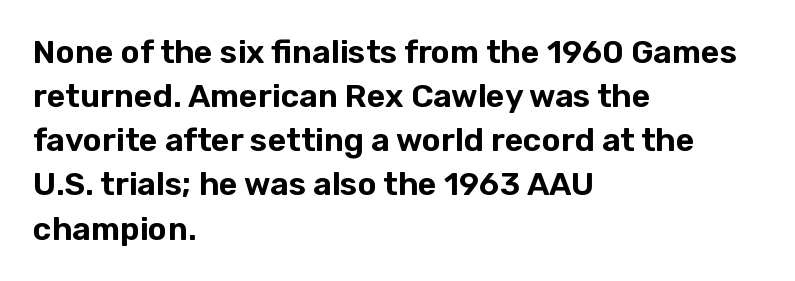
{"serif": "no", "italic": "no", "width": "normal", "stroke_contrast": "low", "x_height": "medium", "monospaced": "no", "underline": "no", "align": "left", "line_spacing": "normal", "line_spacing_ratio": 1.38, "letter_spacing": "normal", "letter_spacing_em": 0.0, "glyph_px": 32}
